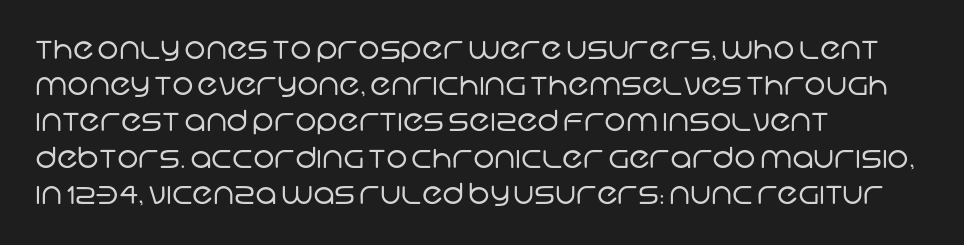
Q: Is the text bold? A: No.
Q: Is the typeface a serif or a sans-serif typeface? A: Sans-serif.
Q: Is the text underlined? A: No.
Q: How is the paragraph aligned? A: Left-aligned.
Q: Is the spacing between letters normal or unusually wide? A: Normal.
Q: Is the spacing between lines tight, normal or loose? A: Normal.
Q: Width (condensed, normal, or wide)? A: Normal.
Q: Stroke contrast? A: Low.
Q: x-height? A: Large.
Q: Monospaced? A: No.
